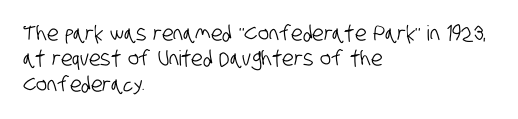
The gaps between neighbouring characters are ordinary and unremarkable. Anything drawn beneath the words? Only blank space. The rendering anchors every line to the left-hand side.
